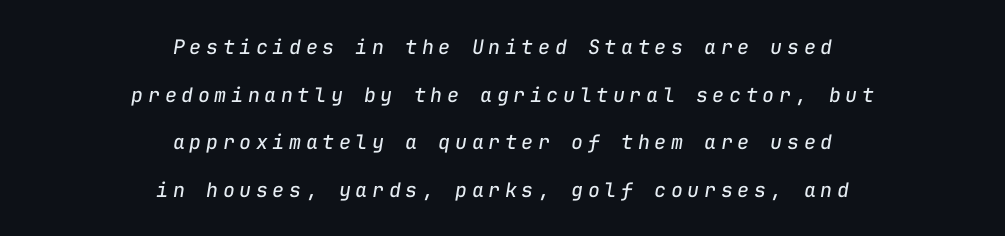
{"italic": "yes", "lean": "right", "slant_degrees": 9, "bold": "no", "underline": "no", "align": "center", "line_spacing": "loose", "line_spacing_ratio": 2.38, "letter_spacing": "wide", "letter_spacing_em": 0.23, "glyph_px": 20}
